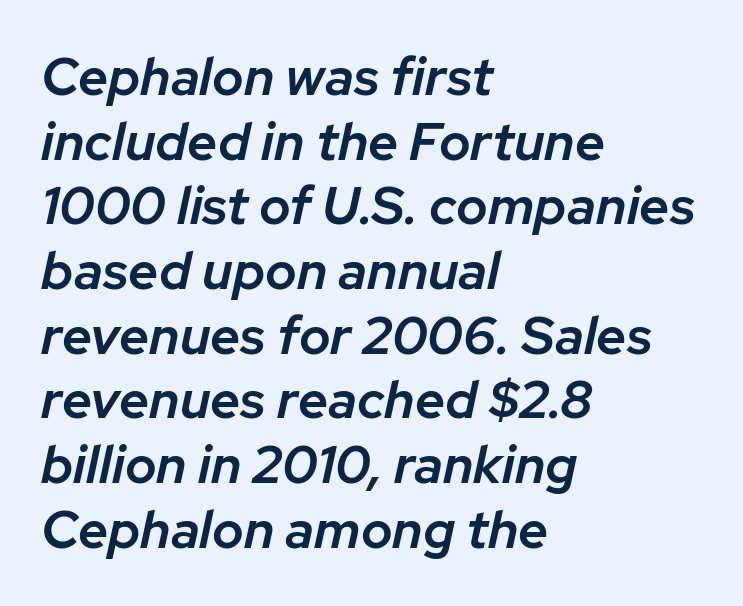
{"italic": "yes", "lean": "right", "slant_degrees": 12, "bold": "semi", "weight": "semibold", "width": "normal", "stroke_contrast": "low", "x_height": "medium", "monospaced": "no", "underline": "no", "align": "left", "line_spacing_ratio": 1.22, "letter_spacing": "normal", "letter_spacing_em": 0.0, "glyph_px": 53}
